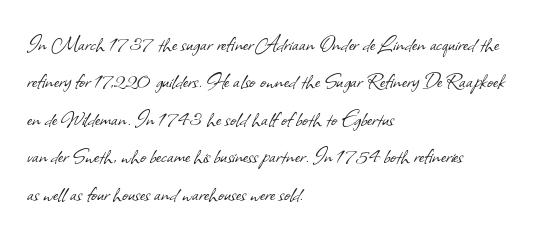
The image shows 25 px text type; set left-aligned, normal line spacing (1.5x), normal letter spacing, not underlined.
